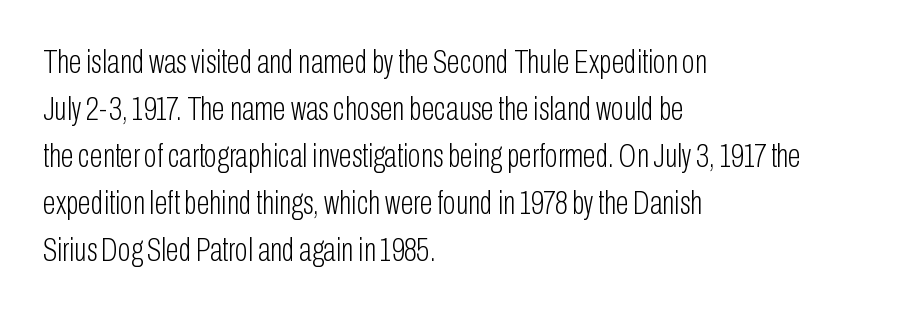
The image shows 34 px light, condensed sans-serif type, upright; set left-aligned, normal line spacing (1.38x), normal letter spacing, not underlined; low stroke contrast and a medium x-height.
